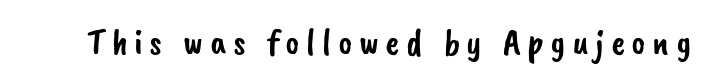
{"serif": "no", "width": "normal", "stroke_contrast": "low", "x_height": "small", "monospaced": "no", "underline": "no", "glyph_px": 38}
